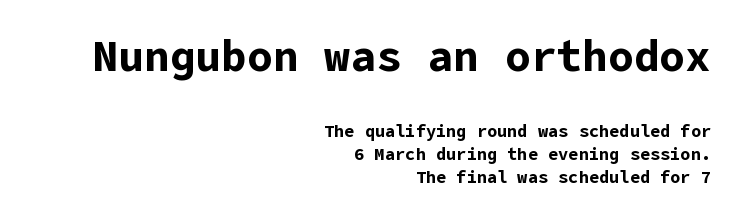
{"serif": "no", "italic": "no", "bold": "yes", "weight": "bold", "width": "normal", "stroke_contrast": "low", "x_height": "medium", "underline": "no", "align": "right", "line_spacing": "normal", "line_spacing_ratio": 1.35, "letter_spacing": "normal", "letter_spacing_em": 0.0, "larger_block": "first", "size_ratio": 2.53, "glyph_px": 43}
